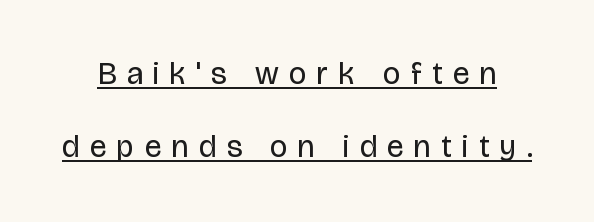
{"serif": "no", "italic": "no", "bold": "no", "weight": "regular", "width": "condensed", "stroke_contrast": "low", "x_height": "large", "monospaced": "no", "underline": "yes", "line_spacing": "loose", "line_spacing_ratio": 2.36, "letter_spacing": "wide", "letter_spacing_em": 0.35, "glyph_px": 31}
